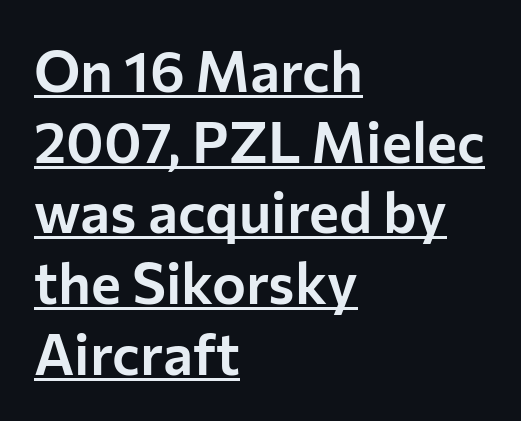
Q: Is the text italic (slanted)? A: No, it is upright.
Q: Is the typeface a serif or a sans-serif typeface? A: Sans-serif.
Q: Is the text underlined? A: Yes.
Q: How is the paragraph aligned? A: Left-aligned.
Q: Is the spacing between letters normal or unusually wide? A: Normal.
Q: Width (condensed, normal, or wide)? A: Normal.
Q: Stroke contrast? A: Low.
Q: x-height? A: Medium.
Q: Monospaced? A: No.
